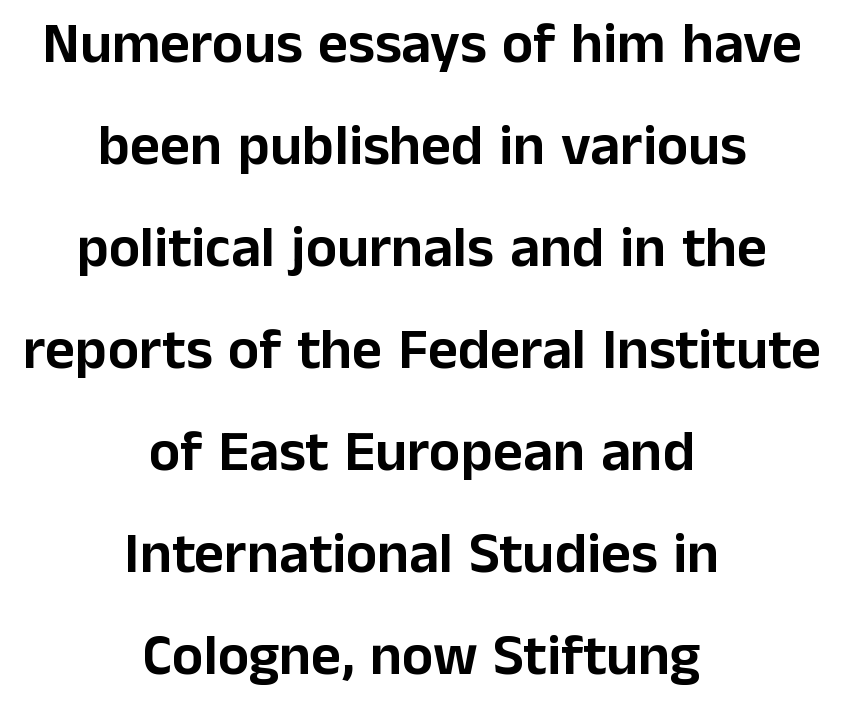
The image shows 58 px sans-serif type, upright; set centered, line spacing 1.76x, normal letter spacing, not underlined; low stroke contrast and a medium x-height.
